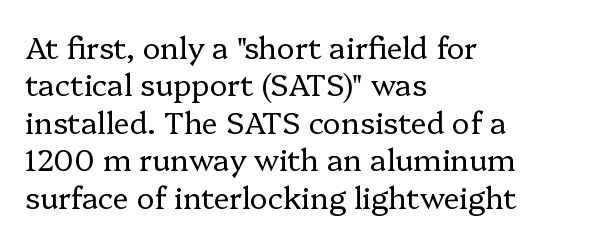
The image shows 30 px regular-weight serif type, upright; set left-aligned, normal line spacing (1.25x), normal letter spacing, not underlined; low stroke contrast and a medium x-height.
